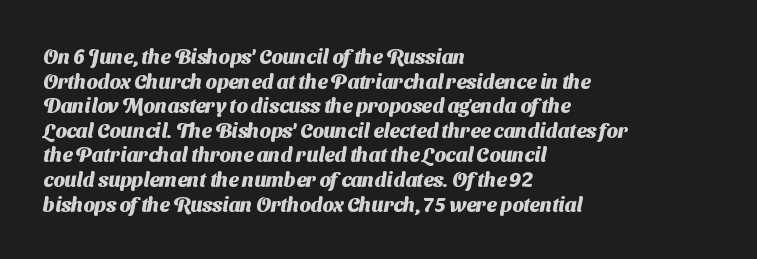
{"bold": "yes", "underline": "no", "align": "left", "line_spacing_ratio": 1.23, "letter_spacing": "normal", "letter_spacing_em": 0.0, "glyph_px": 20}
